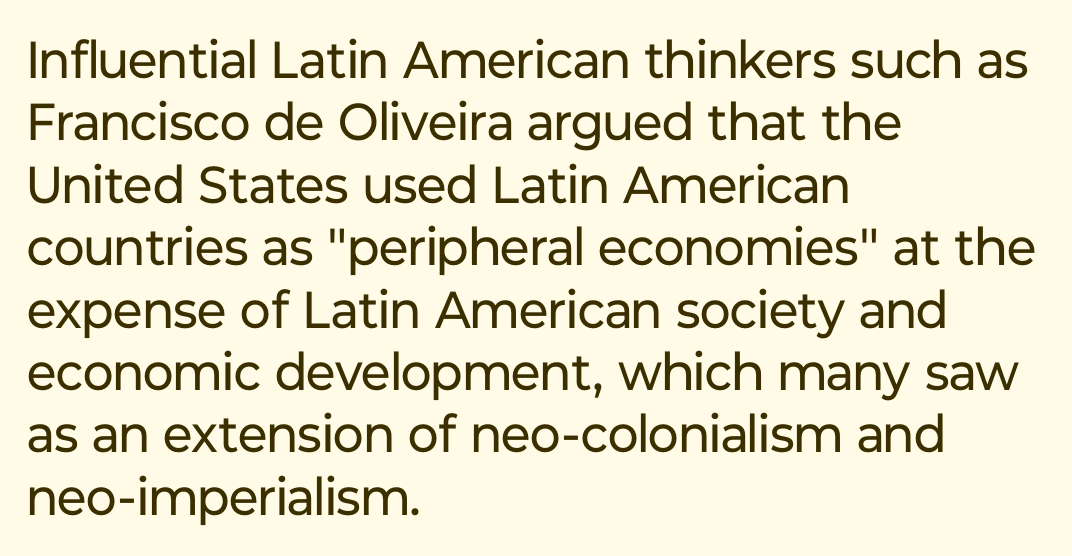
Q: Is the text bold? A: No.
Q: Is the text italic (slanted)? A: No, it is upright.
Q: Is the typeface a serif or a sans-serif typeface? A: Sans-serif.
Q: Is the text underlined? A: No.
Q: How is the paragraph aligned? A: Left-aligned.
Q: Is the spacing between letters normal or unusually wide? A: Normal.
Q: Width (condensed, normal, or wide)? A: Normal.
Q: Stroke contrast? A: Low.
Q: x-height? A: Medium.
Q: Monospaced? A: No.
